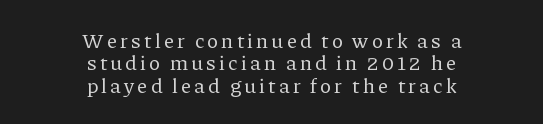
Leading is clearly below the norm, producing a dense column. Style check: upright. The rendering positions every line midway between the sides. The passage shown is not underscored anywhere. Think standard paragraph weight, or any step lighter than that.
